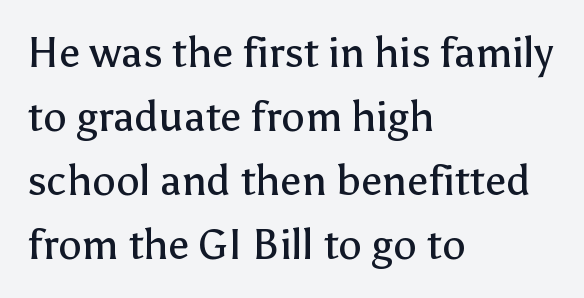
{"serif": "no", "italic": "no", "bold": "no", "weight": "regular", "width": "normal", "stroke_contrast": "low", "x_height": "medium", "monospaced": "no", "underline": "no", "align": "left", "line_spacing": "normal", "line_spacing_ratio": 1.52, "letter_spacing": "normal", "letter_spacing_em": 0.0, "glyph_px": 42}
